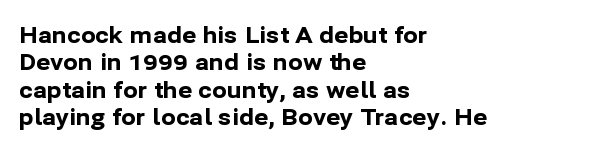
Only glyphs here, with clear space below each row. The type sits square on the baseline with zero lean. Short note: letters normally spaced. Summary of vertical rhythm: regular, with standard interline spacing. Thick stems and heavy bowls — unmistakably bold. Short and long lines alike share a common starting point at left.
